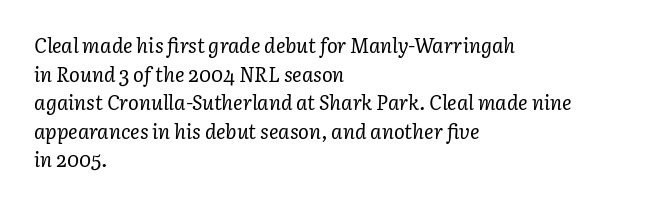
The image shows 20 px text type, italic (leaning right); set left-aligned, normal line spacing (1.43x), normal letter spacing, not underlined.
